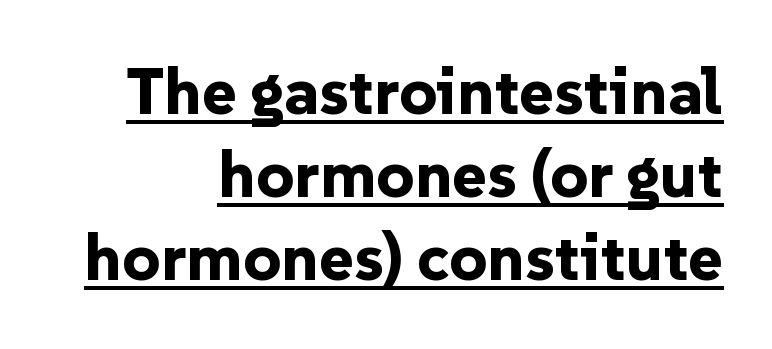
The image shows 66 px bold sans-serif type, upright; set right-aligned, normal line spacing (1.26x), normal letter spacing, underlined; low stroke contrast and a medium x-height.
